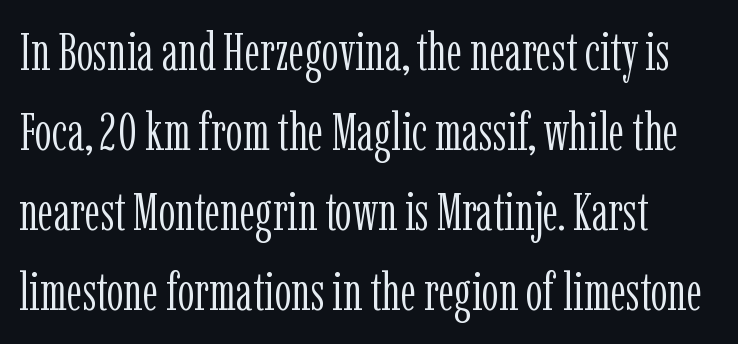
{"serif": "yes", "italic": "no", "bold": "no", "weight": "light", "width": "condensed", "stroke_contrast": "low", "x_height": "medium", "monospaced": "no", "underline": "no", "align": "left", "line_spacing": "normal", "line_spacing_ratio": 1.51, "letter_spacing": "normal", "letter_spacing_em": 0.0, "glyph_px": 53}
